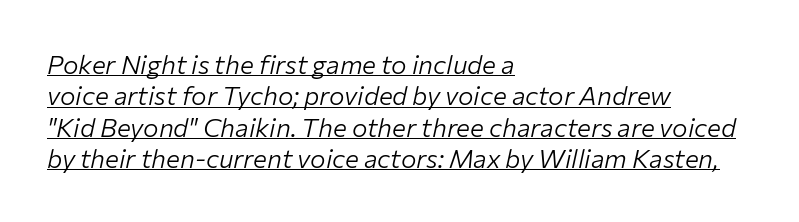
{"italic": "yes", "lean": "right", "slant_degrees": 12, "bold": "no", "underline": "yes", "align": "left", "line_spacing_ratio": 1.21, "letter_spacing": "normal", "letter_spacing_em": 0.0, "glyph_px": 26}
